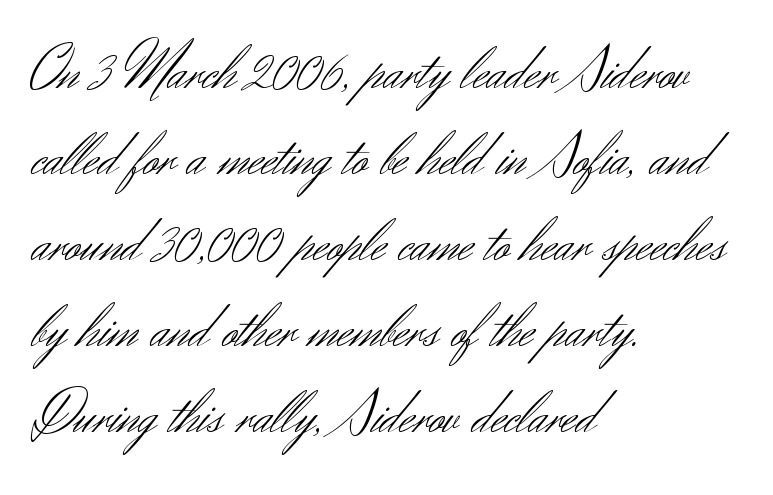
Q: Is the text bold? A: No.
Q: Is the text italic (slanted)? A: Yes.
Q: Is the typeface a serif or a sans-serif typeface? A: Sans-serif.
Q: Is the text underlined? A: No.
Q: How is the paragraph aligned? A: Left-aligned.
Q: Is the spacing between letters normal or unusually wide? A: Normal.
Q: Is the spacing between lines tight, normal or loose? A: Normal.
Q: Width (condensed, normal, or wide)? A: Normal.
Q: Stroke contrast? A: Medium.
Q: x-height? A: Small.
Q: Monospaced? A: No.
